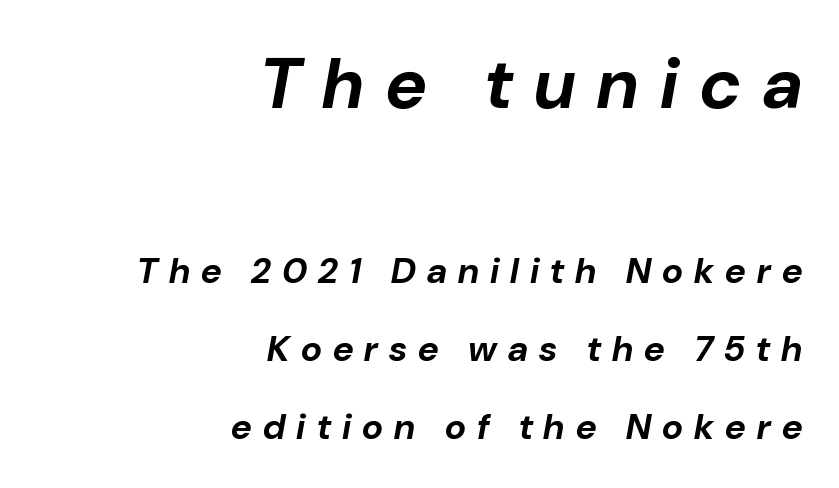
Q: Is the text bold? A: Yes.
Q: Is the text italic (slanted)? A: Yes, it leans right by about 10 degrees.
Q: Is the text underlined? A: No.
Q: How is the paragraph aligned? A: Right-aligned.
Q: Is the spacing between letters normal or unusually wide? A: Unusually wide.
Q: Is the spacing between lines tight, normal or loose? A: Loose.
Q: Which block of text is set in a larger size, the first (top) or the second (bottom)? A: The first (top) one.
Q: Width (condensed, normal, or wide)? A: Normal.
Q: Stroke contrast? A: Low.
Q: x-height? A: Medium.
Q: Monospaced? A: No.
